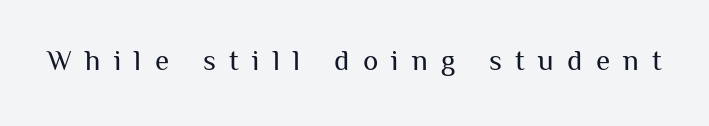
Q: Is the text bold? A: No.
Q: Is the text italic (slanted)? A: No, it is upright.
Q: Is the typeface a serif or a sans-serif typeface? A: Sans-serif.
Q: Is the text underlined? A: No.
Q: Is the spacing between letters normal or unusually wide? A: Unusually wide.
Q: Width (condensed, normal, or wide)? A: Normal.
Q: Stroke contrast? A: Medium.
Q: x-height? A: Medium.
Q: Monospaced? A: No.
